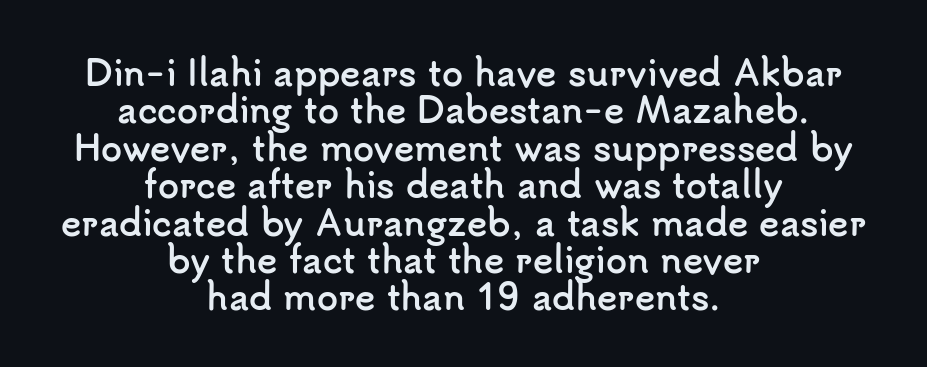
Q: Is the text bold? A: Yes.
Q: Is the text italic (slanted)? A: No, it is upright.
Q: Is the typeface a serif or a sans-serif typeface? A: Sans-serif.
Q: Is the text underlined? A: No.
Q: How is the paragraph aligned? A: Centered.
Q: Is the spacing between letters normal or unusually wide? A: Normal.
Q: Is the spacing between lines tight, normal or loose? A: Tight.
Q: Width (condensed, normal, or wide)? A: Normal.
Q: Stroke contrast? A: Low.
Q: x-height? A: Small.
Q: Monospaced? A: No.
